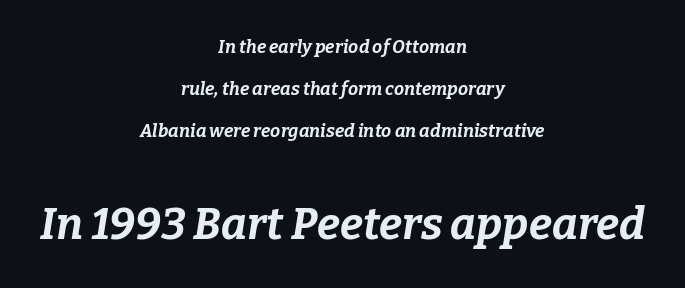
{"italic": "yes", "lean": "right", "slant_degrees": 9, "bold": "yes", "weight": "bold", "width": "normal", "stroke_contrast": "low", "x_height": "medium", "monospaced": "no", "underline": "no", "align": "center", "line_spacing": "loose", "line_spacing_ratio": 2.33, "letter_spacing": "normal", "letter_spacing_em": 0.0, "larger_block": "second", "size_ratio": 2.44, "glyph_px": 44}
